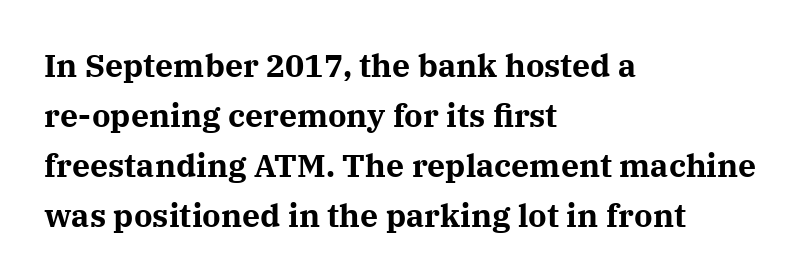
The image shows 32 px bold serif type, upright; set left-aligned, normal line spacing (1.56x), normal letter spacing, not underlined; medium stroke contrast and a medium x-height.
